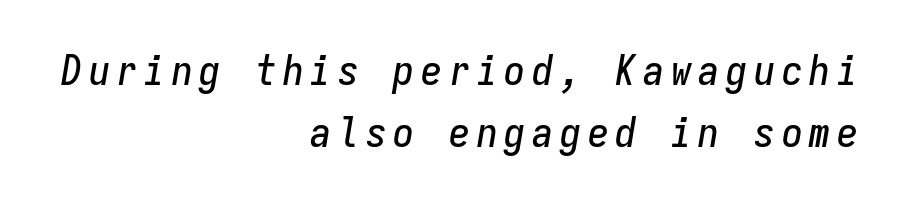
The image shows 42 px condensed type, italic (leaning right), monospaced; set right-aligned, normal line spacing (1.48x), not underlined; low stroke contrast and a medium x-height.
